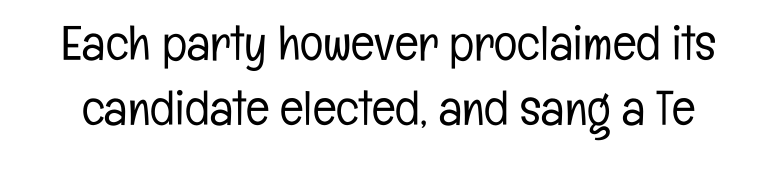
Q: Is the text bold? A: No.
Q: Is the text italic (slanted)? A: No, it is upright.
Q: Is the typeface a serif or a sans-serif typeface? A: Sans-serif.
Q: Is the text underlined? A: No.
Q: Is the spacing between letters normal or unusually wide? A: Normal.
Q: Is the spacing between lines tight, normal or loose? A: Normal.
Q: Width (condensed, normal, or wide)? A: Condensed.
Q: Stroke contrast? A: Low.
Q: x-height? A: Medium.
Q: Monospaced? A: No.
